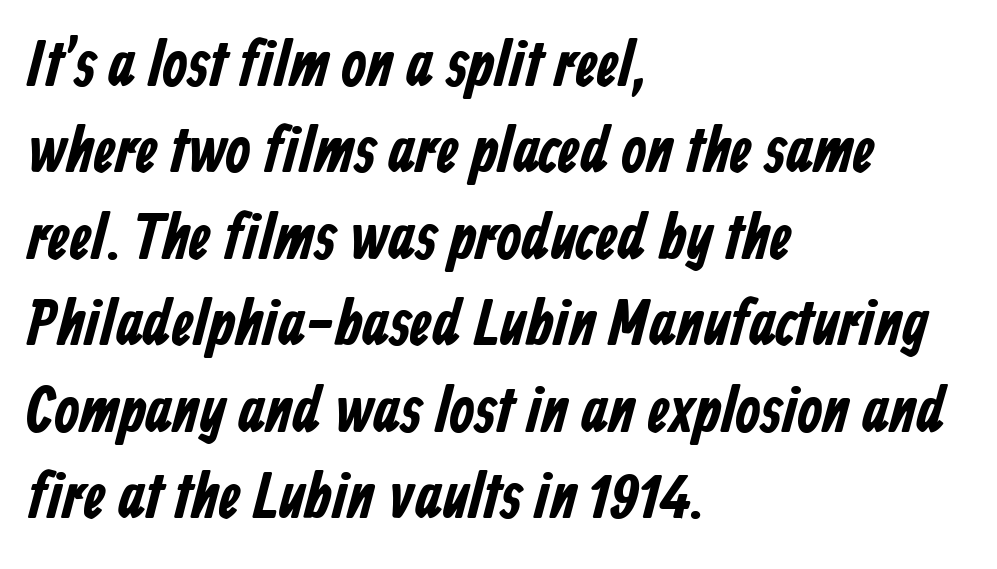
The image shows 65 px bold, condensed sans-serif type; set left-aligned, normal line spacing (1.33x), normal letter spacing, not underlined; low stroke contrast and a medium x-height.
